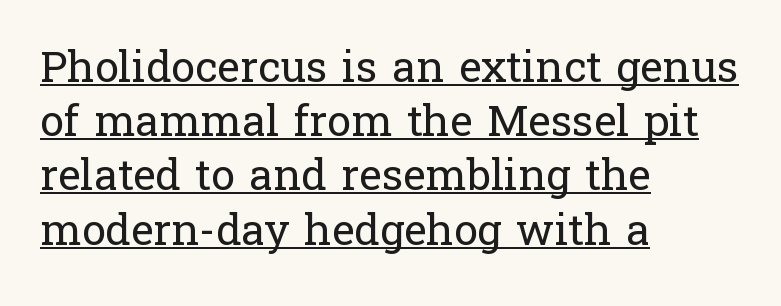
{"serif": "yes", "italic": "no", "bold": "no", "weight": "regular", "width": "normal", "stroke_contrast": "low", "x_height": "medium", "monospaced": "no", "underline": "yes", "align": "left", "line_spacing": "normal", "line_spacing_ratio": 1.26, "letter_spacing": "normal", "letter_spacing_em": 0.0, "glyph_px": 43}
